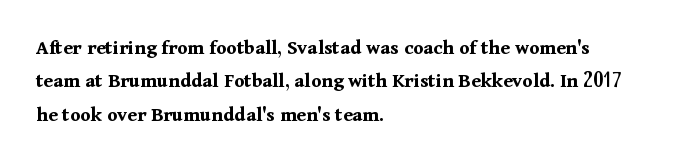
{"italic": "no", "bold": "yes", "underline": "no", "align": "left", "line_spacing": "normal", "line_spacing_ratio": 1.59, "letter_spacing": "normal", "letter_spacing_em": 0.0, "glyph_px": 21}
